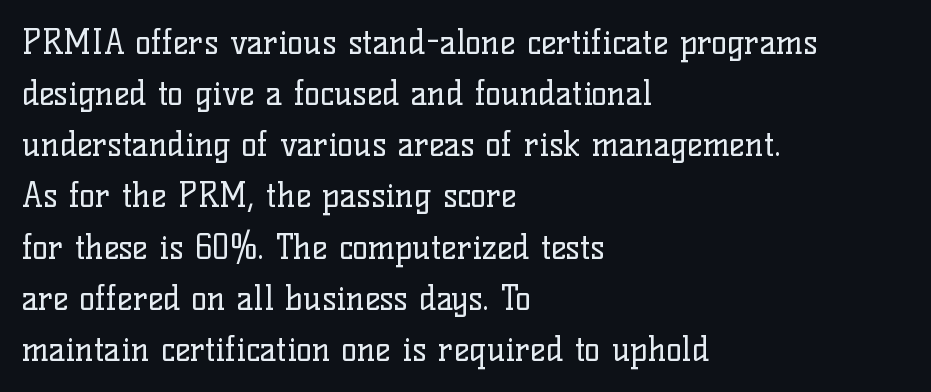
Q: Is the text bold? A: No.
Q: Is the text italic (slanted)? A: No, it is upright.
Q: Is the typeface a serif or a sans-serif typeface? A: Serif.
Q: Is the text underlined? A: No.
Q: How is the paragraph aligned? A: Left-aligned.
Q: Is the spacing between letters normal or unusually wide? A: Normal.
Q: Is the spacing between lines tight, normal or loose? A: Normal.
Q: Width (condensed, normal, or wide)? A: Normal.
Q: Stroke contrast? A: Low.
Q: x-height? A: Medium.
Q: Monospaced? A: No.
